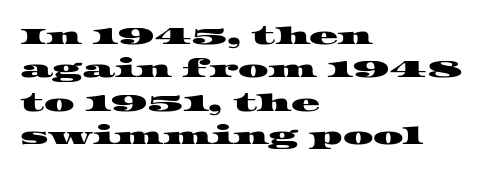
{"underline": "no", "align": "left", "line_spacing": "normal", "line_spacing_ratio": 1.39, "letter_spacing": "normal", "letter_spacing_em": 0.0, "glyph_px": 24}
